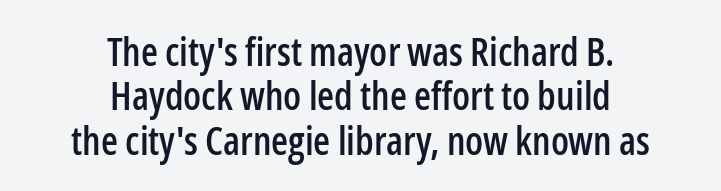
{"serif": "no", "italic": "no", "width": "condensed", "stroke_contrast": "low", "x_height": "medium", "monospaced": "no", "underline": "no", "align": "center", "line_spacing": "tight", "line_spacing_ratio": 1.14, "letter_spacing": "normal", "letter_spacing_em": 0.0, "glyph_px": 39}
